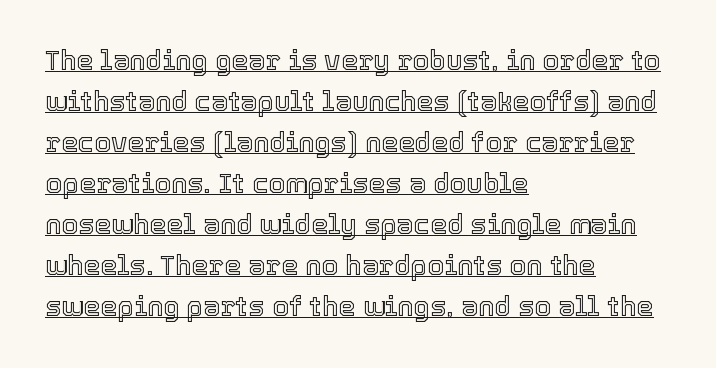
{"italic": "no", "underline": "yes", "align": "left", "line_spacing": "normal", "line_spacing_ratio": 1.52, "letter_spacing": "normal", "letter_spacing_em": 0.0, "glyph_px": 27}
